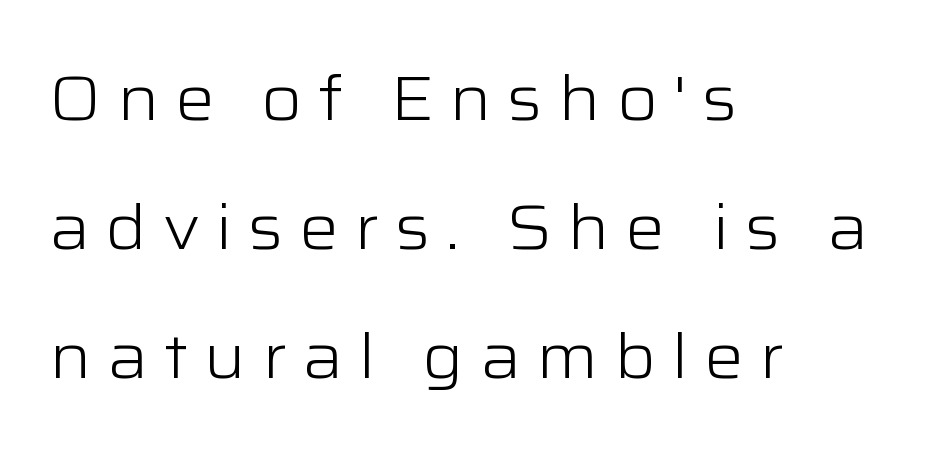
The image shows 62 px light, wide sans-serif type, upright; set left-aligned, loose line spacing (2.08x), unusually wide letter spacing (+0.25 em), not underlined; low stroke contrast and a medium x-height.
